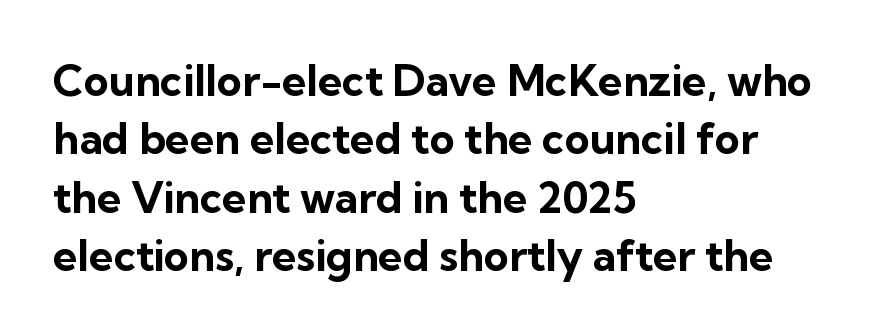
{"serif": "no", "italic": "no", "bold": "yes", "weight": "bold", "width": "normal", "stroke_contrast": "low", "x_height": "medium", "monospaced": "no", "underline": "no", "align": "left", "line_spacing": "normal", "line_spacing_ratio": 1.36, "letter_spacing": "normal", "letter_spacing_em": 0.0, "glyph_px": 43}
